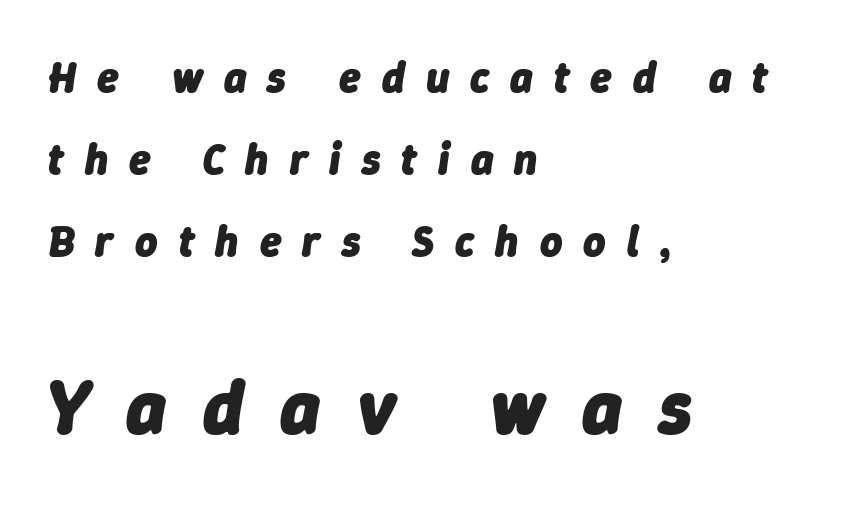
The font's italic variant was chosen for this text. Varying glyph widths throughout — classic text-font behaviour. A student would call this left alignment; a typographer would say flush left, rag right. The passage shown begins with its smaller block and ends with its larger one.
